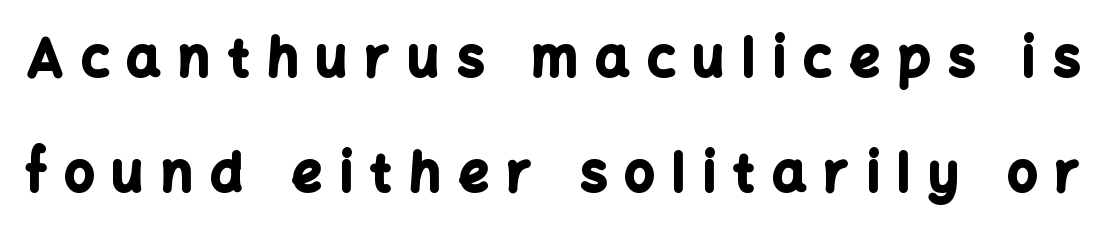
The image shows 53 px bold sans-serif type, upright; set loose line spacing (2.17x), unusually wide letter spacing (+0.34 em), not underlined; low stroke contrast and a medium x-height.
